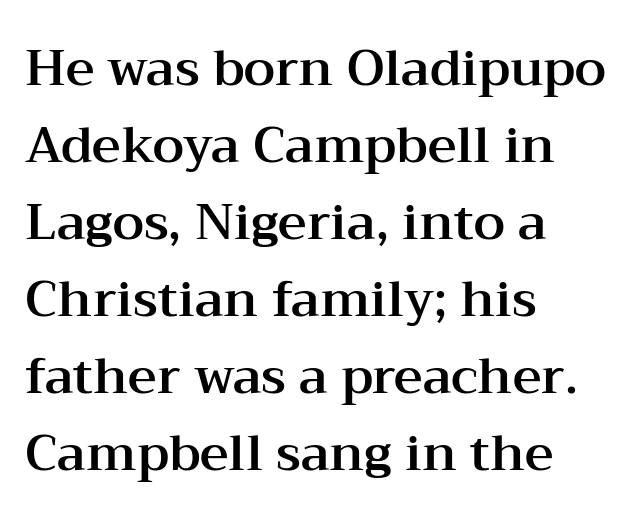
{"serif": "yes", "italic": "no", "width": "wide", "stroke_contrast": "medium", "x_height": "medium", "monospaced": "no", "underline": "no", "align": "left", "line_spacing": "normal", "line_spacing_ratio": 1.54, "letter_spacing": "normal", "letter_spacing_em": 0.0, "glyph_px": 50}
